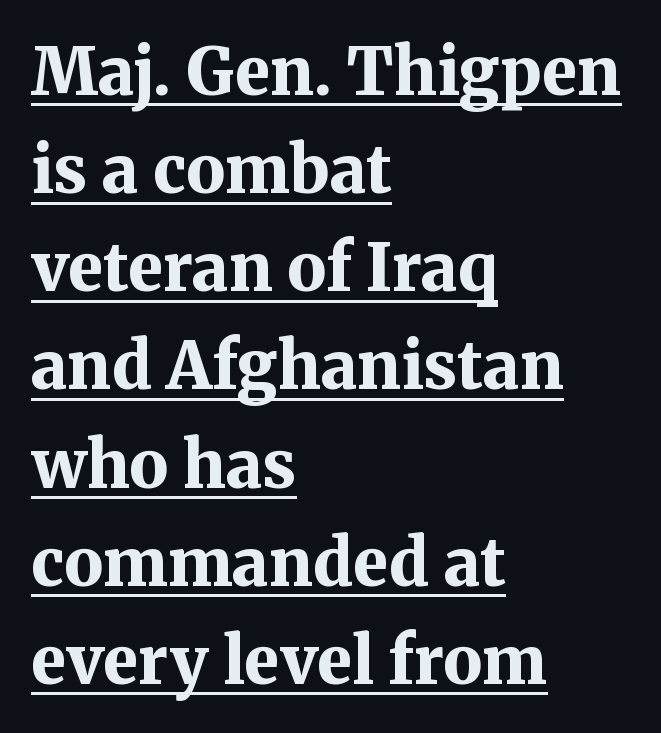
Q: Is the text bold? A: Yes.
Q: Is the text italic (slanted)? A: No, it is upright.
Q: Is the typeface a serif or a sans-serif typeface? A: Serif.
Q: Is the text underlined? A: Yes.
Q: How is the paragraph aligned? A: Left-aligned.
Q: Is the spacing between letters normal or unusually wide? A: Normal.
Q: Is the spacing between lines tight, normal or loose? A: Normal.
Q: Width (condensed, normal, or wide)? A: Normal.
Q: Stroke contrast? A: Medium.
Q: x-height? A: Medium.
Q: Monospaced? A: No.
